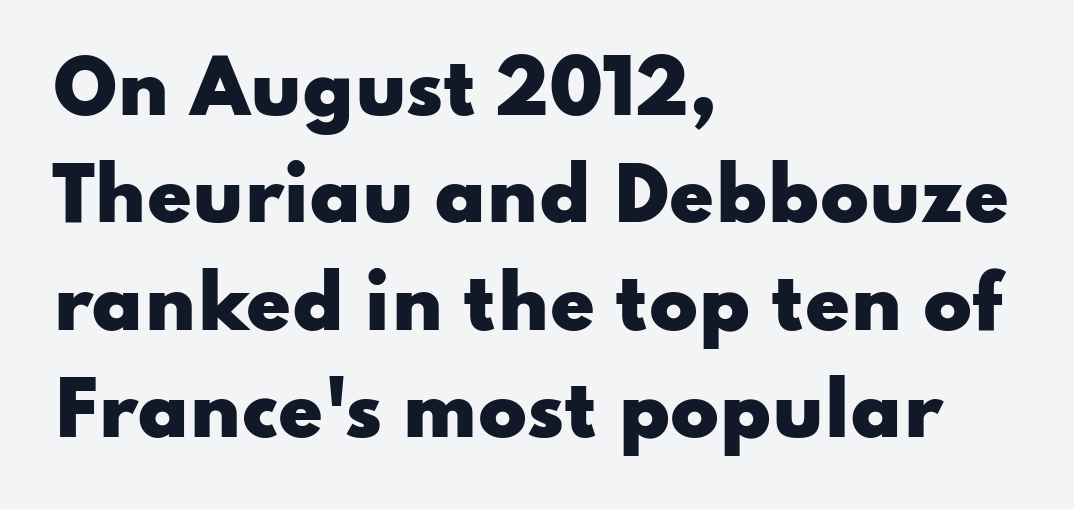
The image shows 72 px heavy, wide sans-serif type, upright; set left-aligned, normal line spacing (1.49x), normal letter spacing, not underlined; low stroke contrast and a small x-height.
